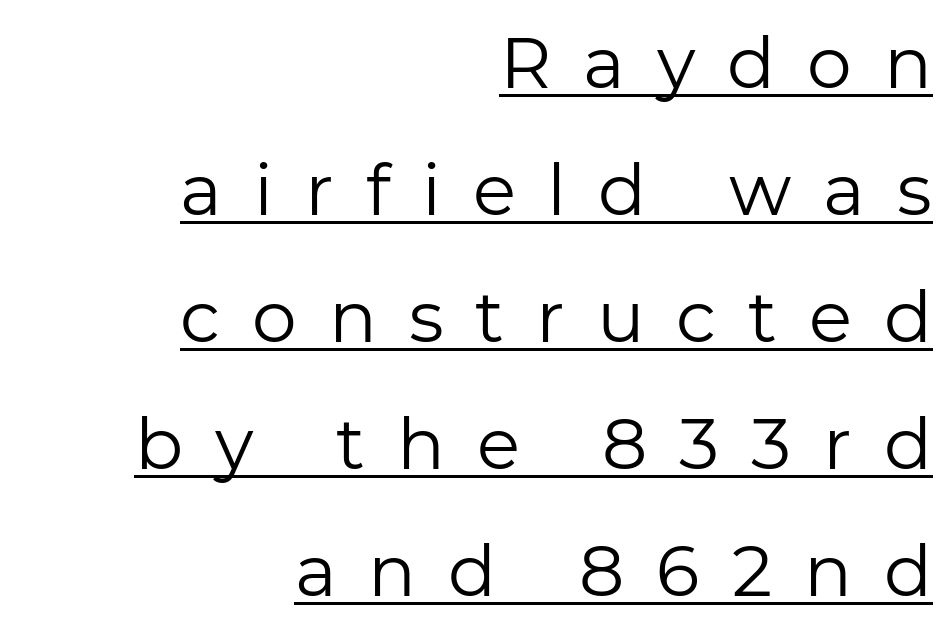
The image shows 71 px regular-weight sans-serif type, upright; set right-aligned, line spacing 1.79x, unusually wide letter spacing (+0.45 em), underlined; low stroke contrast and a medium x-height.
